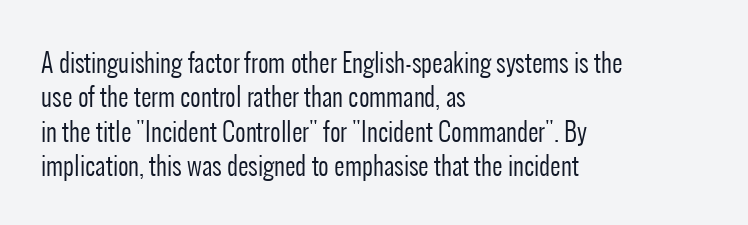
Leftover space on each line is placed entirely after the last word. Notice how the stems are strictly vertical — no italics here. The rendering uses a moderate line-height, typical for paragraphs. Underlining? Definitely not there. A light-to-regular cut is what we see here.
